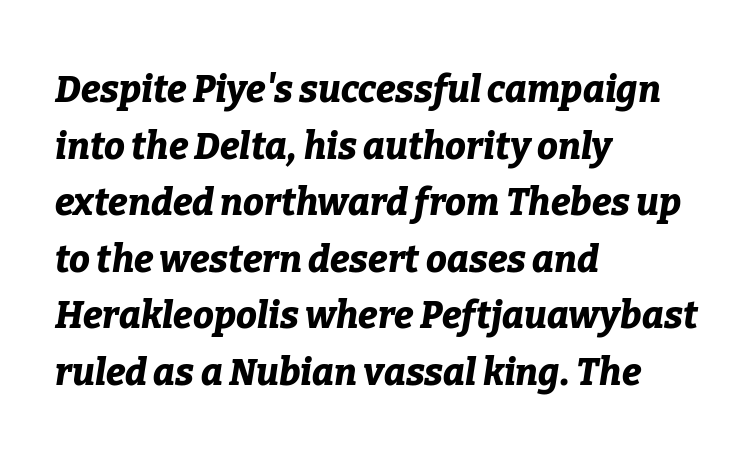
The image shows 37 px bold type, italic (leaning right); set left-aligned, normal line spacing (1.53x), normal letter spacing, not underlined; low stroke contrast and a medium x-height.
